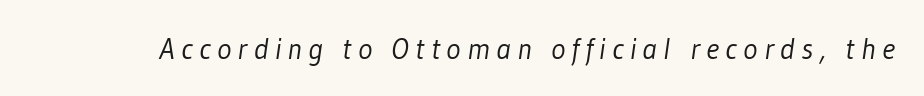
{"serif": "no", "bold": "no", "weight": "light", "width": "condensed", "stroke_contrast": "low", "x_height": "medium", "monospaced": "no", "underline": "no", "letter_spacing": "wide", "letter_spacing_em": 0.21, "glyph_px": 30}
